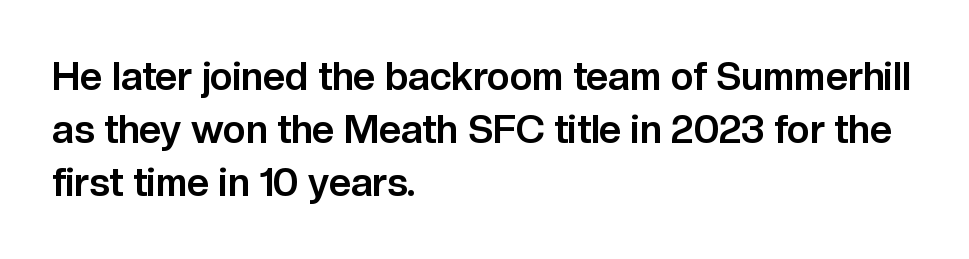
The image shows 39 px bold sans-serif type, upright; set left-aligned, normal line spacing (1.36x), normal letter spacing, not underlined; low stroke contrast and a medium x-height.
